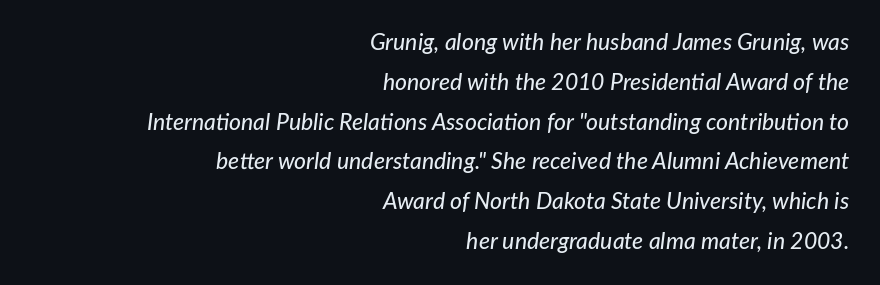
{"italic": "yes", "lean": "right", "slant_degrees": 7, "underline": "no", "align": "right", "line_spacing_ratio": 1.73, "letter_spacing": "normal", "letter_spacing_em": 0.0, "glyph_px": 23}
